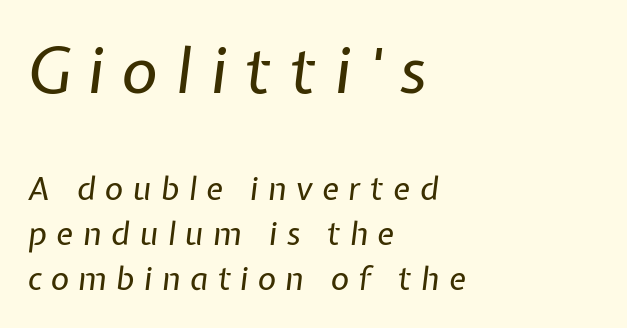
{"italic": "yes", "lean": "right", "slant_degrees": 7, "bold": "no", "weight": "regular", "width": "normal", "stroke_contrast": "low", "x_height": "medium", "monospaced": "no", "underline": "no", "align": "left", "line_spacing": "normal", "line_spacing_ratio": 1.41, "letter_spacing": "wide", "letter_spacing_em": 0.29, "larger_block": "first", "size_ratio": 1.97, "glyph_px": 63}
